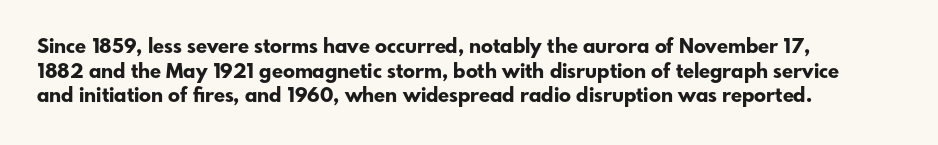
{"italic": "no", "bold": "yes", "underline": "no", "align": "left", "line_spacing_ratio": 1.23, "letter_spacing": "normal", "letter_spacing_em": 0.0, "glyph_px": 20}
